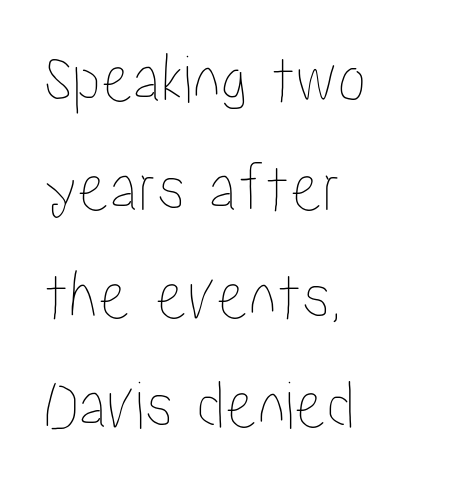
The image shows 71 px condensed type, upright; set left-aligned, normal line spacing (1.53x), normal letter spacing, not underlined; low stroke contrast and a medium x-height.
